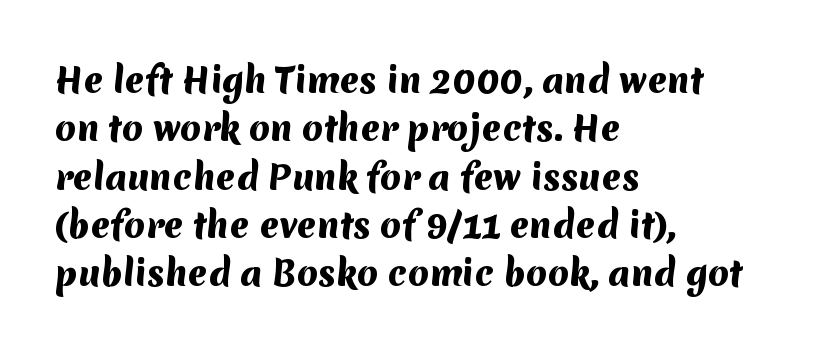
The image shows 34 px heavy sans-serif type; set left-aligned, normal line spacing (1.42x), normal letter spacing, not underlined; medium stroke contrast and a medium x-height.
